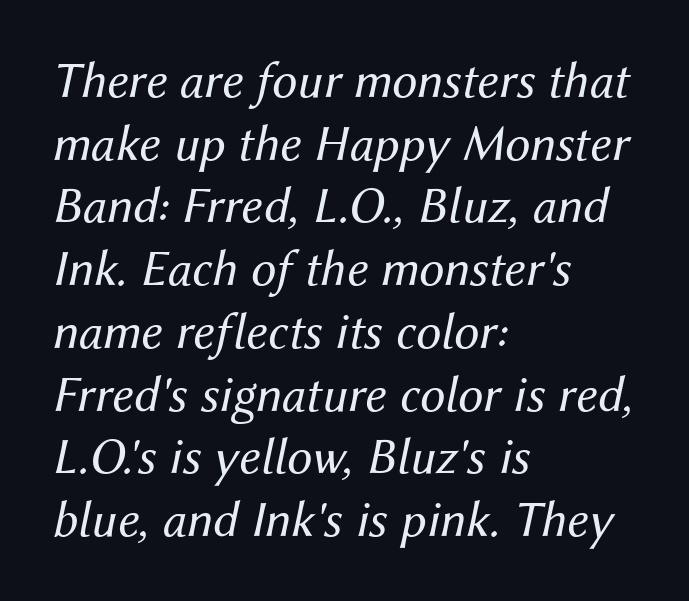
The image shows 51 px regular-weight type, italic (leaning right); set left-aligned, line spacing 1.23x, normal letter spacing, not underlined; medium stroke contrast and a medium x-height.
